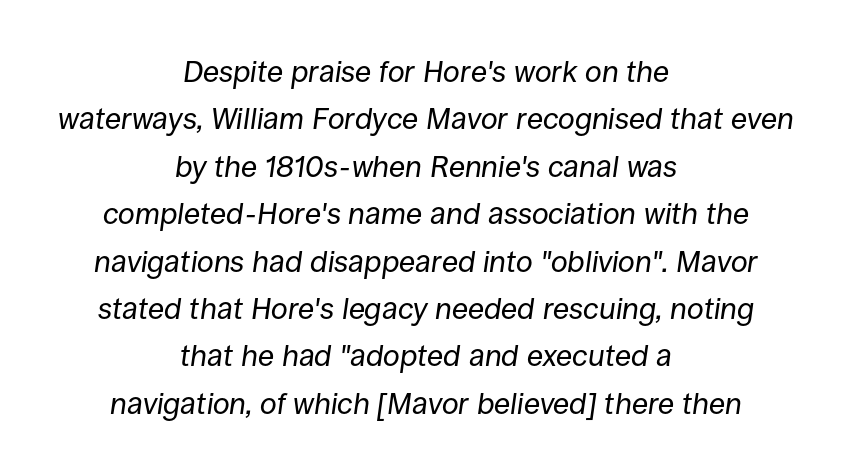
Q: Is the text bold? A: No.
Q: Is the text italic (slanted)? A: Yes, it leans right by about 8 degrees.
Q: Is the text underlined? A: No.
Q: How is the paragraph aligned? A: Centered.
Q: Is the spacing between letters normal or unusually wide? A: Normal.
Q: Is the spacing between lines tight, normal or loose? A: Normal.
Q: Width (condensed, normal, or wide)? A: Normal.
Q: Stroke contrast? A: Low.
Q: x-height? A: Large.
Q: Monospaced? A: No.
